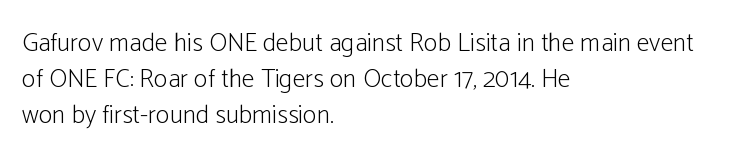
{"italic": "no", "bold": "no", "underline": "no", "align": "left", "line_spacing": "normal", "line_spacing_ratio": 1.38, "letter_spacing": "normal", "letter_spacing_em": 0.0, "glyph_px": 26}
